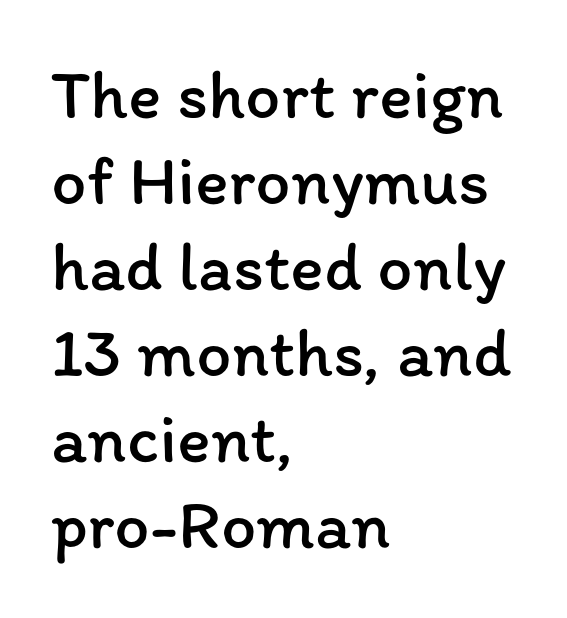
The image shows 70 px regular-weight type, upright; set left-aligned, line spacing 1.23x, normal letter spacing, not underlined; low stroke contrast and a medium x-height.
